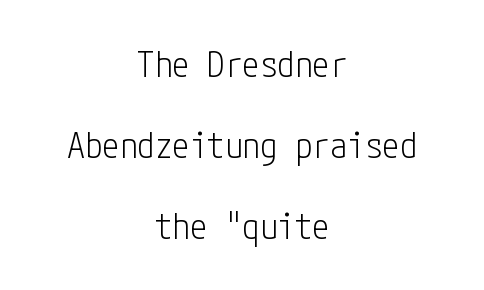
{"serif": "no", "italic": "no", "bold": "no", "weight": "light", "width": "condensed", "stroke_contrast": "low", "x_height": "medium", "underline": "no", "align": "center", "line_spacing": "loose", "line_spacing_ratio": 2.31, "letter_spacing": "normal", "letter_spacing_em": 0.0, "glyph_px": 35}
